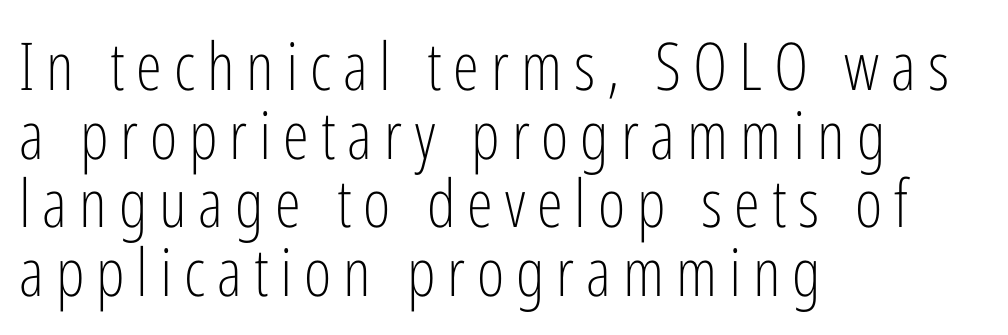
Q: Is the text bold? A: No.
Q: Is the text italic (slanted)? A: No, it is upright.
Q: Is the typeface a serif or a sans-serif typeface? A: Sans-serif.
Q: Is the text underlined? A: No.
Q: How is the paragraph aligned? A: Left-aligned.
Q: Is the spacing between lines tight, normal or loose? A: Tight.
Q: Width (condensed, normal, or wide)? A: Condensed.
Q: Stroke contrast? A: Low.
Q: x-height? A: Medium.
Q: Monospaced? A: No.
